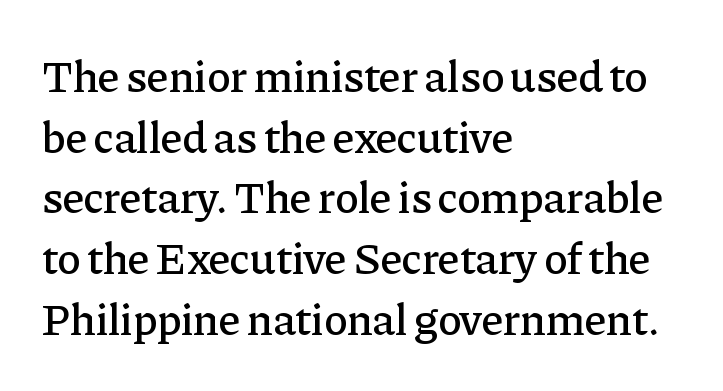
{"serif": "yes", "italic": "no", "width": "normal", "stroke_contrast": "low", "x_height": "medium", "monospaced": "no", "underline": "no", "align": "left", "line_spacing": "normal", "line_spacing_ratio": 1.35, "letter_spacing": "normal", "letter_spacing_em": 0.0, "glyph_px": 45}
